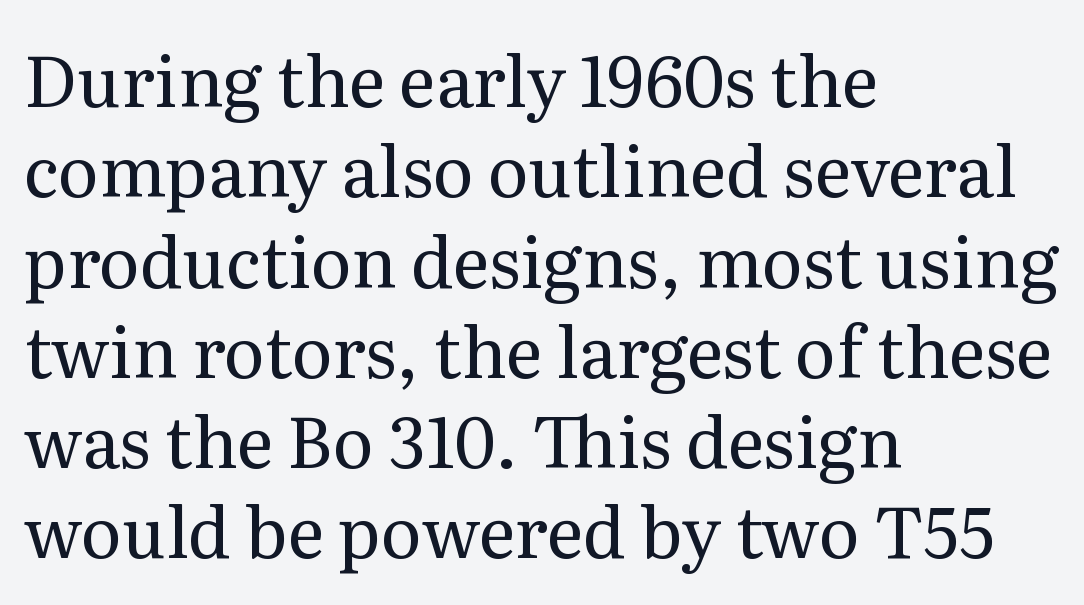
The image shows 70 px regular-weight serif type, upright; set left-aligned, normal line spacing (1.29x), normal letter spacing, not underlined; medium stroke contrast and a medium x-height.
